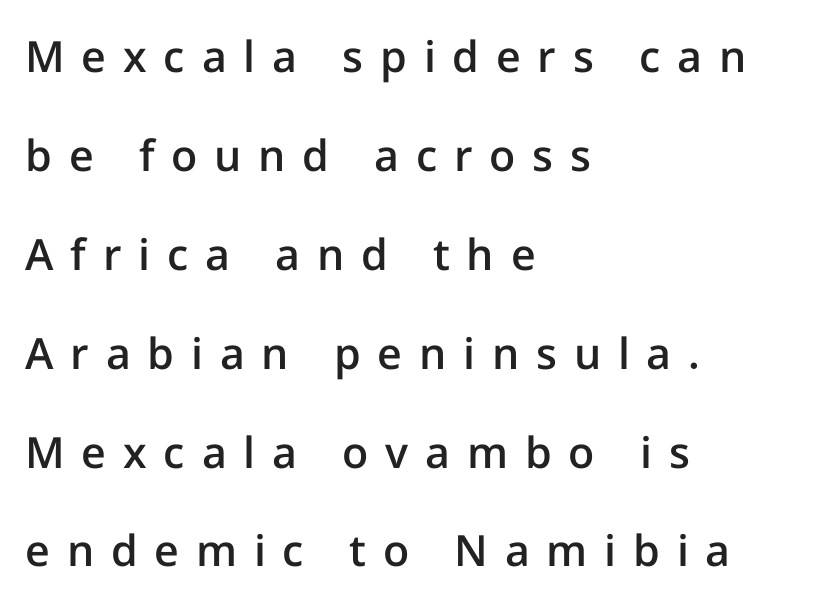
This sample is left-justified, so line endings fall wherever the words run out. Horizontal bands of white between lines are thick stripes. Every character sits straight up, as roman type does. A somewhat darkened texture: the type is semibold rather than bold.
